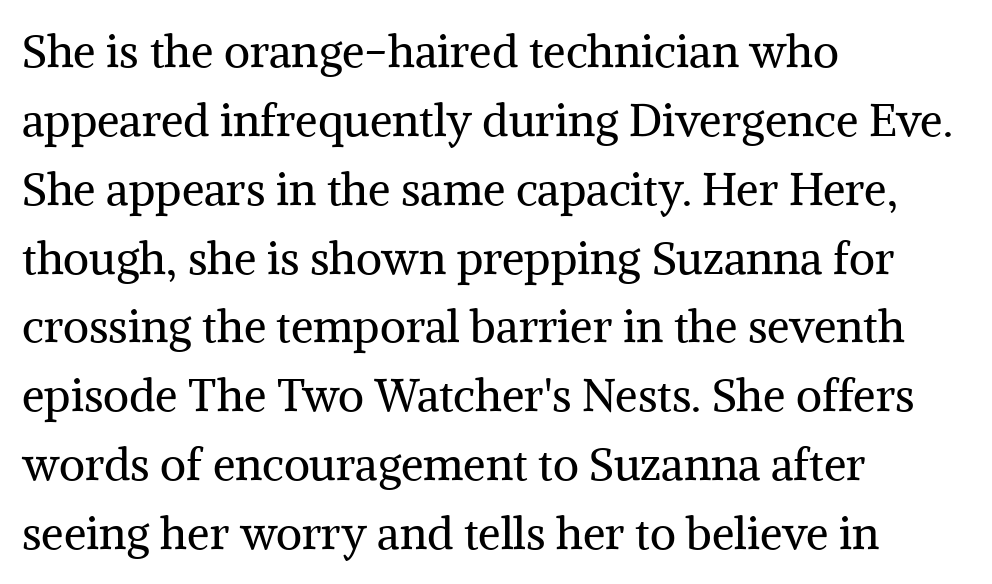
Q: Is the text bold? A: No.
Q: Is the text italic (slanted)? A: No, it is upright.
Q: Is the typeface a serif or a sans-serif typeface? A: Serif.
Q: Is the text underlined? A: No.
Q: How is the paragraph aligned? A: Left-aligned.
Q: Is the spacing between letters normal or unusually wide? A: Normal.
Q: Is the spacing between lines tight, normal or loose? A: Normal.
Q: Width (condensed, normal, or wide)? A: Normal.
Q: Stroke contrast? A: Medium.
Q: x-height? A: Medium.
Q: Monospaced? A: No.
